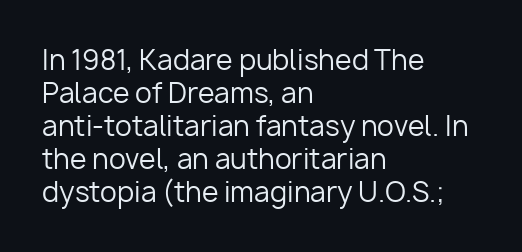
{"italic": "no", "bold": "no", "underline": "no", "align": "left", "line_spacing_ratio": 1.22, "letter_spacing": "normal", "letter_spacing_em": 0.0, "glyph_px": 27}
